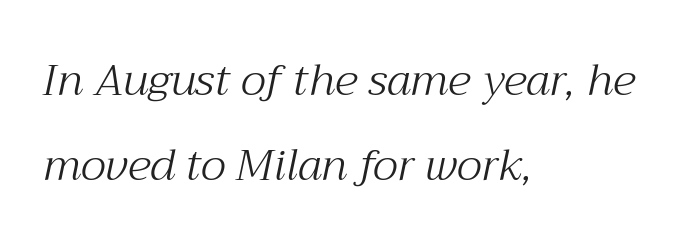
Slant detected: the letters are inclined. Compared with typical paragraphs, the rows here are farther apart. Compared with a typical body face, this is equally light or lighter still. The passage shown is typed in a proportional face where columns would drift.
